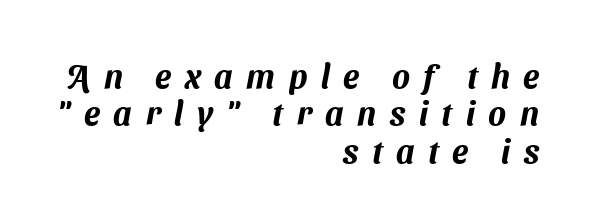
Here the designer chose a conventional face with non-uniform glyph widths. Are there feet on the stems? There aren't — it's a sans. Descenders are the only things crossing below the line. Rows of type sit shoulder to shoulder in the vertical direction.
